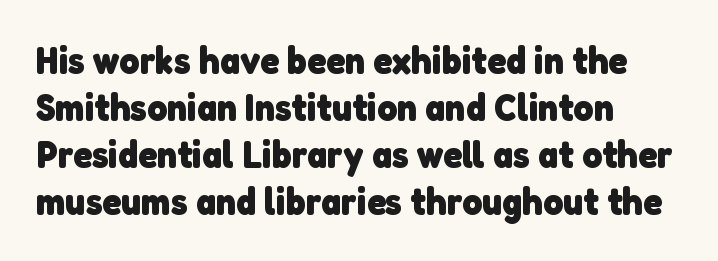
{"serif": "no", "bold": "yes", "weight": "heavy", "width": "normal", "stroke_contrast": "low", "x_height": "medium", "monospaced": "no", "underline": "no", "align": "left", "line_spacing_ratio": 1.24, "letter_spacing": "normal", "letter_spacing_em": 0.0, "glyph_px": 38}
